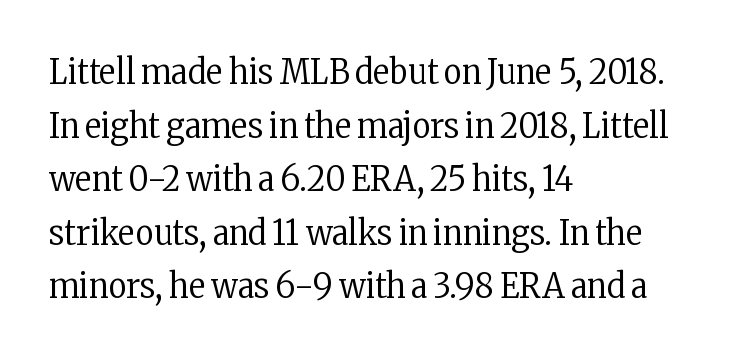
The image shows 35 px regular-weight, condensed serif type, upright; set left-aligned, normal line spacing (1.53x), normal letter spacing, not underlined; low stroke contrast and a medium x-height.
